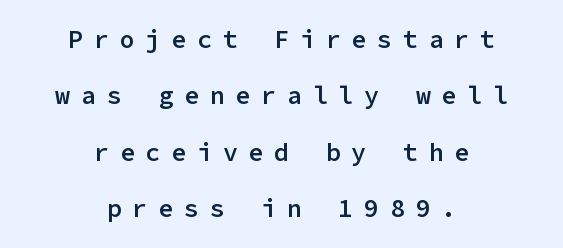
Q: Is the text bold? A: Semi-bold.
Q: Is the text italic (slanted)? A: No, it is upright.
Q: Is the text underlined? A: No.
Q: How is the paragraph aligned? A: Centered.
Q: Is the spacing between letters normal or unusually wide? A: Unusually wide.
Q: Is the spacing between lines tight, normal or loose? A: Loose.
